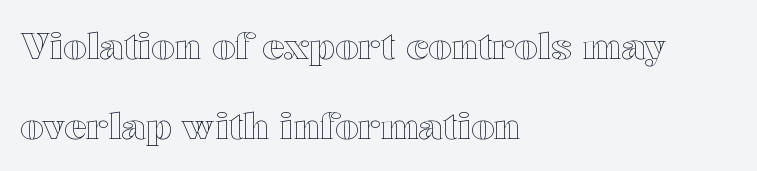
{"italic": "no", "width": "wide", "x_height": "medium", "monospaced": "no", "underline": "no", "align": "left", "line_spacing": "loose", "line_spacing_ratio": 2.16, "letter_spacing": "normal", "letter_spacing_em": 0.0, "glyph_px": 37}
